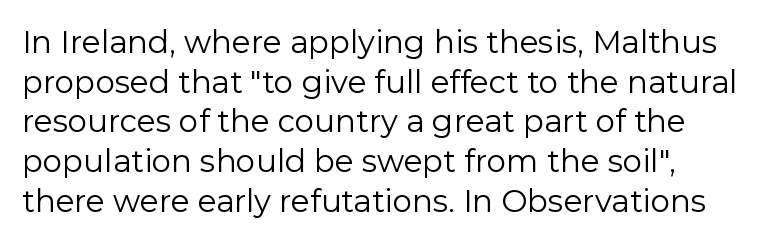
{"serif": "no", "italic": "no", "bold": "no", "weight": "regular", "width": "normal", "stroke_contrast": "low", "x_height": "medium", "monospaced": "no", "underline": "no", "line_spacing": "normal", "line_spacing_ratio": 1.28, "letter_spacing": "normal", "letter_spacing_em": 0.0, "glyph_px": 31}
